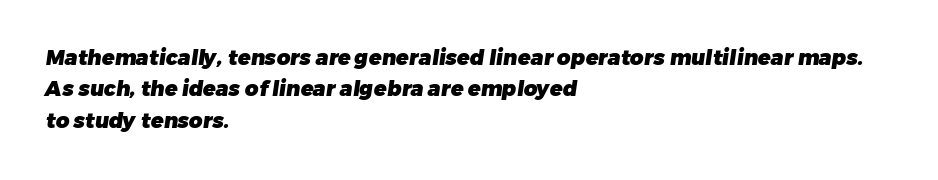
{"bold": "yes", "underline": "no", "align": "left", "line_spacing": "normal", "line_spacing_ratio": 1.49, "letter_spacing": "normal", "letter_spacing_em": 0.0, "glyph_px": 21}
